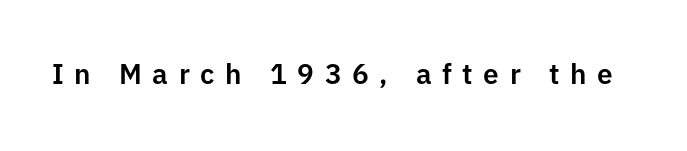
The image shows 28 px sans-serif type, upright; set unusually wide letter spacing (+0.38 em), not underlined; low stroke contrast and a medium x-height.
